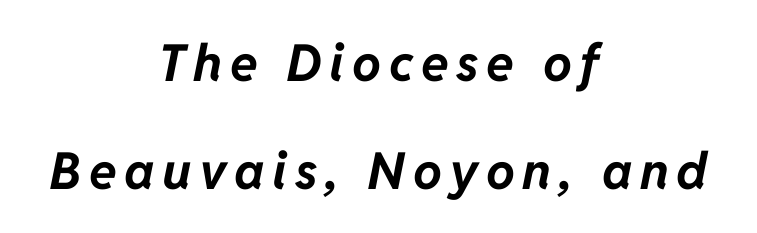
You could not count columns in this text — the font is proportionally spaced. Notice the wide empty band between every row — that's loose leading. The lines are quadded center. The string is rendered with underlining switched off. There's an unmistakable incline to the writing here.
